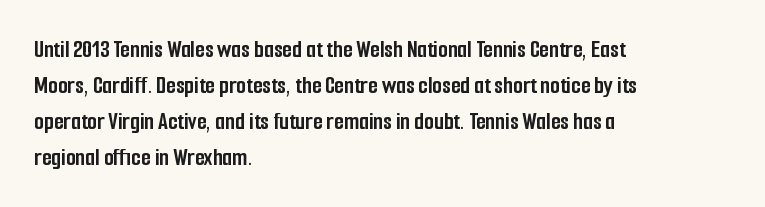
{"italic": "no", "bold": "yes", "underline": "no", "align": "left", "line_spacing": "normal", "line_spacing_ratio": 1.44, "letter_spacing": "normal", "letter_spacing_em": 0.0, "glyph_px": 25}
